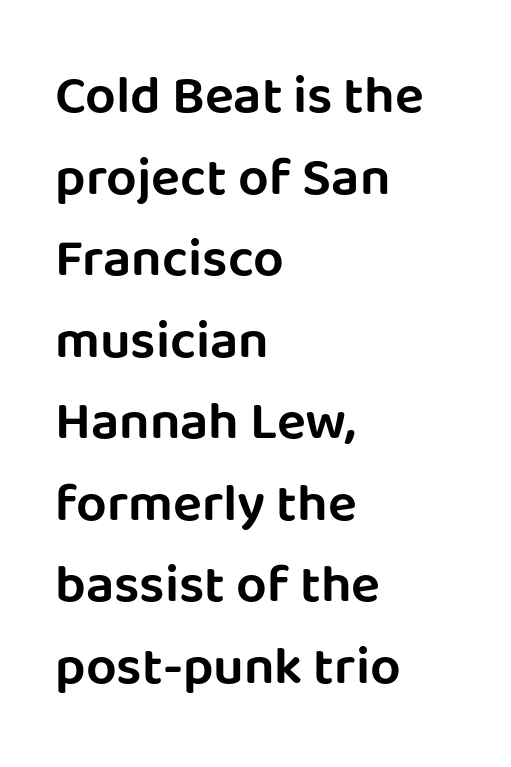
Q: Is the text italic (slanted)? A: No, it is upright.
Q: Is the typeface a serif or a sans-serif typeface? A: Sans-serif.
Q: Is the text underlined? A: No.
Q: How is the paragraph aligned? A: Left-aligned.
Q: Is the spacing between letters normal or unusually wide? A: Normal.
Q: Is the spacing between lines tight, normal or loose? A: Normal.
Q: Width (condensed, normal, or wide)? A: Normal.
Q: Stroke contrast? A: Low.
Q: x-height? A: Large.
Q: Monospaced? A: No.
